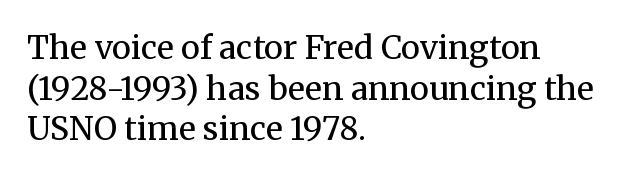
Old-style or modern, the face here clearly has serifs. Leftover space on each line is placed entirely after the last word. The line texture is even and compact thanks to regular tracking. It's the straight-up-and-down kind of type.
